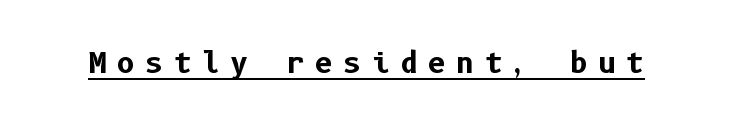
Q: Is the text bold? A: Yes.
Q: Is the text italic (slanted)? A: No, it is upright.
Q: Is the typeface a serif or a sans-serif typeface? A: Sans-serif.
Q: Is the text underlined? A: Yes.
Q: Is the spacing between letters normal or unusually wide? A: Unusually wide.
Q: Width (condensed, normal, or wide)? A: Normal.
Q: Stroke contrast? A: Low.
Q: x-height? A: Medium.
